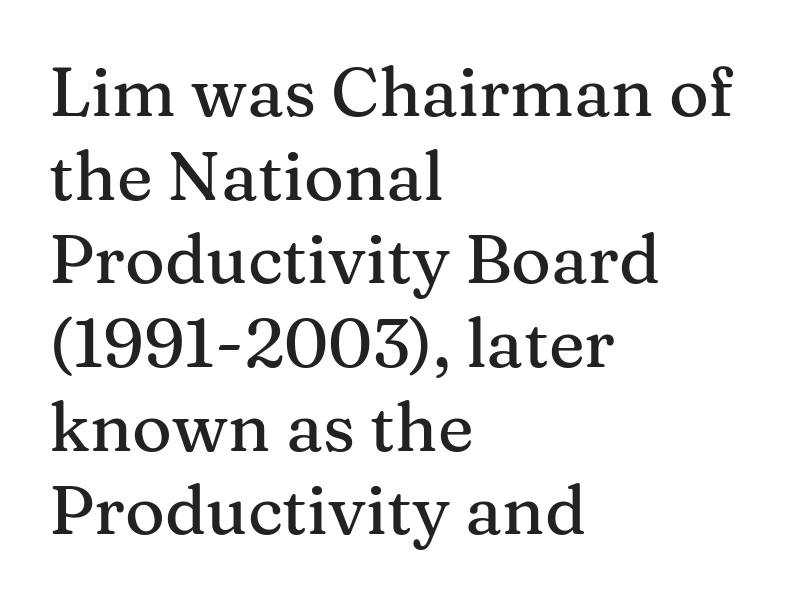
{"serif": "yes", "italic": "no", "width": "normal", "stroke_contrast": "medium", "x_height": "medium", "monospaced": "no", "underline": "no", "align": "left", "line_spacing_ratio": 1.23, "letter_spacing": "normal", "letter_spacing_em": 0.0, "glyph_px": 68}
